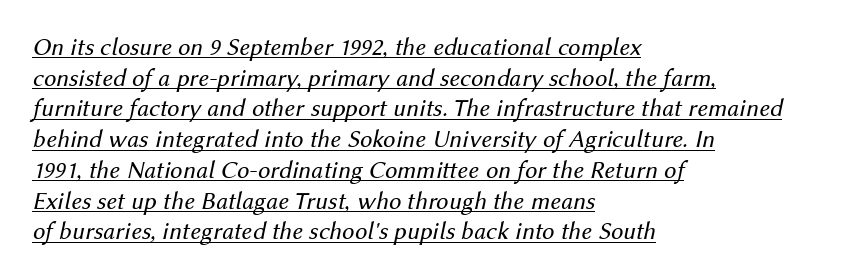
Stems here are at most as thick as an everyday book face. This is oblique type, the kind used for emphasis or titles. You could call the tracking neutral — neither tight nor loose. Line starts are locked; line ends wander.
